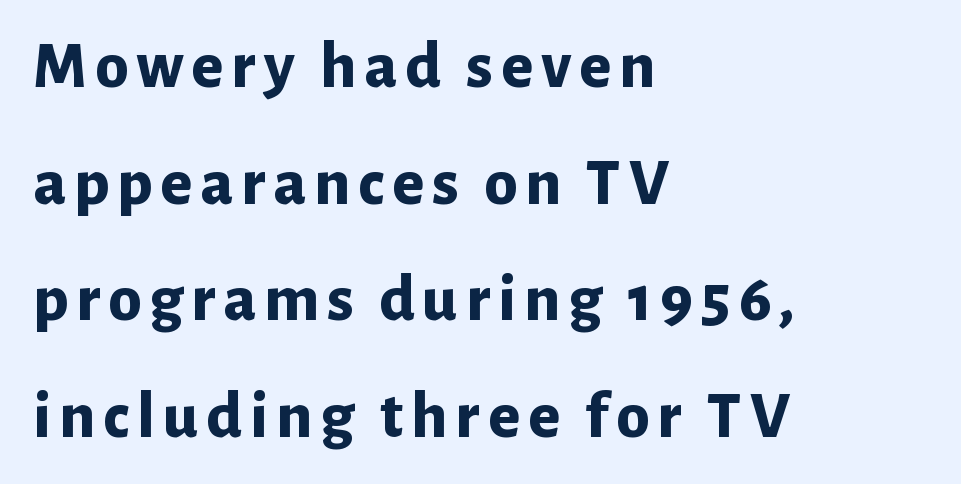
These words are printed bold, with thick strokes throughout. Notice how the stems are strictly vertical — no italics here. Each letter keeps its own natural width here, so spacing adapts to shape. This rendering uses left alignment, leaving the right contour irregular. Plain, unruled lines of type.
